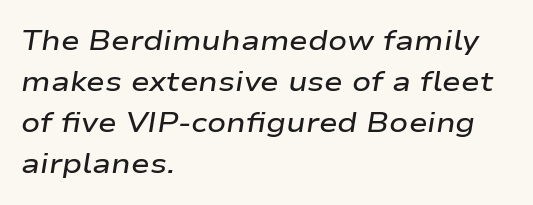
{"italic": "yes", "lean": "right", "slant_degrees": 9, "bold": "semi", "weight": "semibold", "width": "wide", "stroke_contrast": "low", "x_height": "medium", "monospaced": "no", "underline": "no", "align": "left", "line_spacing": "normal", "line_spacing_ratio": 1.47, "letter_spacing": "normal", "letter_spacing_em": 0.0, "glyph_px": 28}
